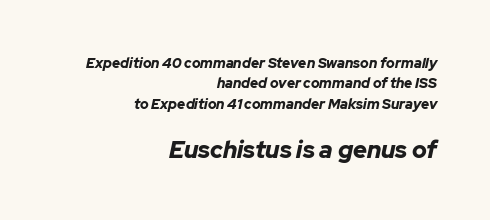
The image shows 24 px bold type, italic (leaning right); set right-aligned, normal line spacing (1.45x), normal letter spacing, not underlined; the second (bottom) block is 1.71x larger.
